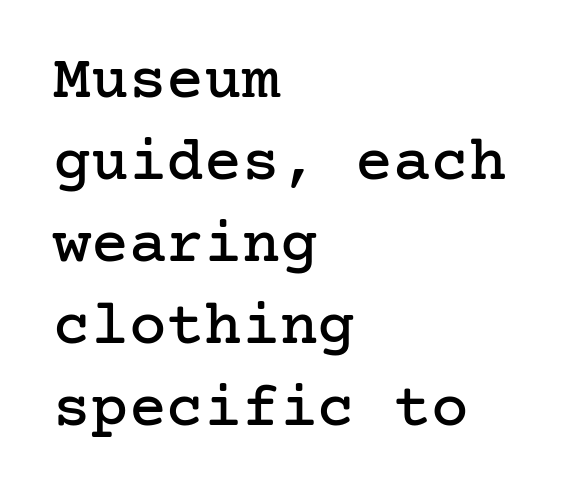
Is this a sans? No — the strokes have serifs. The paragraph has a hard left edge and a soft right edge. The gaps between neighbouring characters are ordinary and unremarkable. The string is rendered with underlining switched off. Vertical strokes here are truly vertical.
